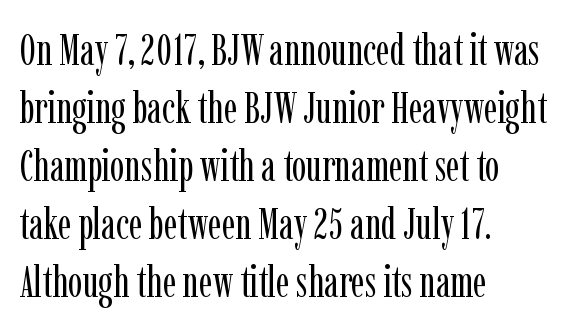
Regarding serifs, this sample has them. The rows are spaced the way most documents space them. The font sits on the lighter half of the weight spectrum, regular included. The type is set solid horizontally, with unmodified tracking.
